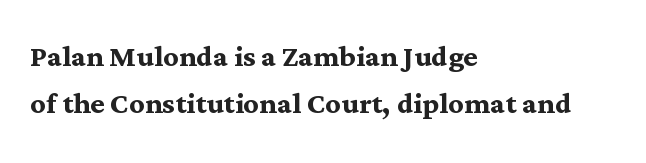
The image shows 38 px semibold serif type, upright; set left-aligned, line spacing 1.24x, normal letter spacing, not underlined; medium stroke contrast and a medium x-height.
